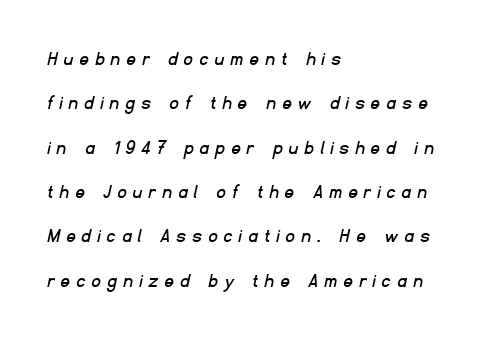
The image shows 21 px text type; set left-aligned, loose line spacing (2.11x), unusually wide letter spacing (+0.34 em), not underlined.
